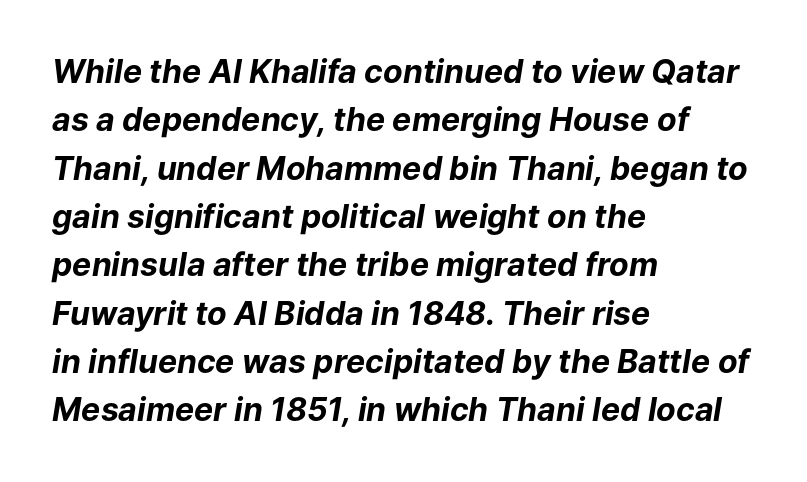
Q: Is the text bold? A: Yes.
Q: Is the text italic (slanted)? A: Yes, it leans right by about 9 degrees.
Q: Is the text underlined? A: No.
Q: How is the paragraph aligned? A: Left-aligned.
Q: Is the spacing between letters normal or unusually wide? A: Normal.
Q: Is the spacing between lines tight, normal or loose? A: Normal.
Q: Width (condensed, normal, or wide)? A: Normal.
Q: Stroke contrast? A: Low.
Q: x-height? A: Medium.
Q: Monospaced? A: No.
